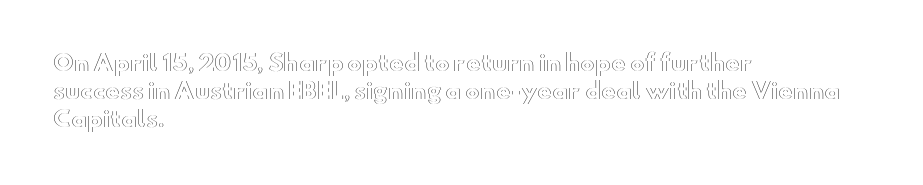
{"italic": "no", "underline": "no", "align": "left", "line_spacing": "normal", "line_spacing_ratio": 1.27, "letter_spacing": "normal", "letter_spacing_em": 0.0, "glyph_px": 22}
